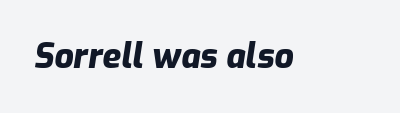
Default kerning and tracking; the words read as compact shapes. Slant detected: the letters are inclined. Check under the words: just untouched page. Emphasis by weight is at full strength: bold.
